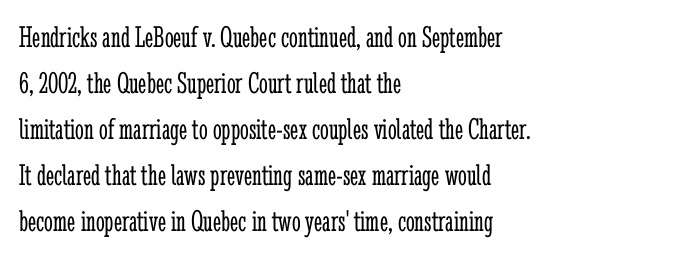
The image shows 31 px light, condensed serif type, upright; set left-aligned, normal line spacing (1.48x), normal letter spacing, not underlined; low stroke contrast and a medium x-height.
